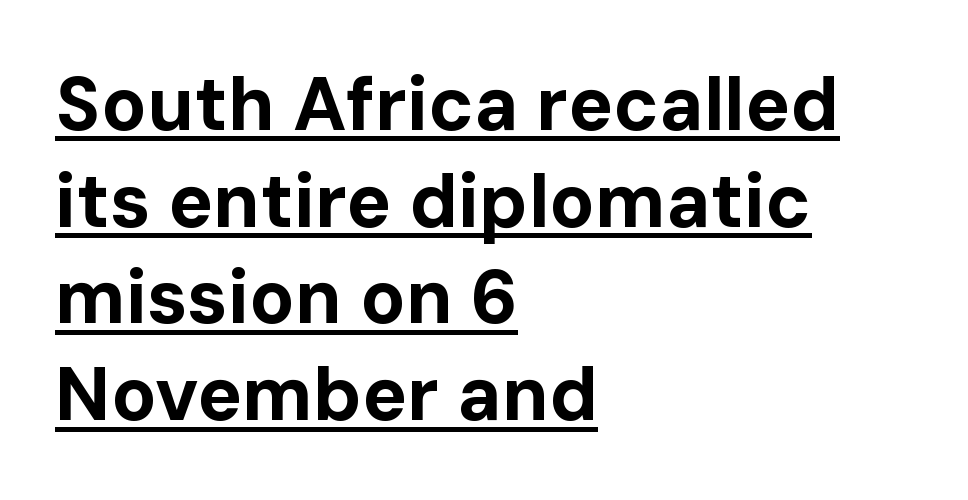
{"serif": "no", "italic": "no", "bold": "yes", "weight": "bold", "width": "normal", "stroke_contrast": "low", "x_height": "medium", "monospaced": "no", "underline": "yes", "align": "left", "line_spacing": "normal", "line_spacing_ratio": 1.29, "letter_spacing": "normal", "letter_spacing_em": 0.0, "glyph_px": 75}
